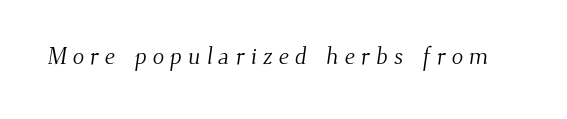
Q: Is the text bold? A: No.
Q: Is the text underlined? A: No.
Q: Is the spacing between letters normal or unusually wide? A: Unusually wide.
